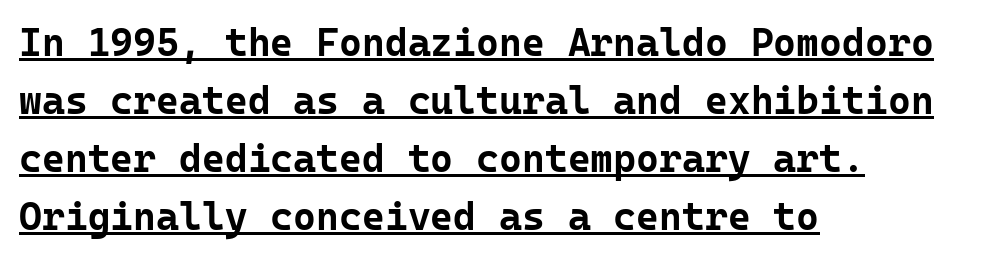
The image shows 39 px bold sans-serif type, upright, monospaced; set left-aligned, normal line spacing (1.49x), normal letter spacing, underlined; low stroke contrast and a medium x-height.
